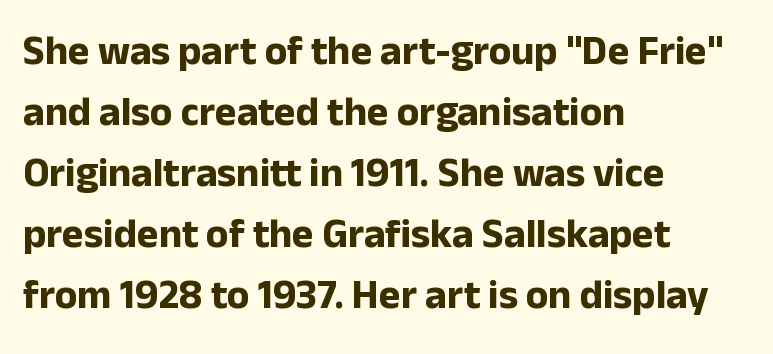
{"serif": "no", "italic": "no", "bold": "yes", "weight": "bold", "width": "normal", "stroke_contrast": "low", "x_height": "medium", "monospaced": "no", "underline": "no", "align": "left", "line_spacing": "normal", "line_spacing_ratio": 1.49, "letter_spacing": "normal", "letter_spacing_em": 0.0, "glyph_px": 41}
